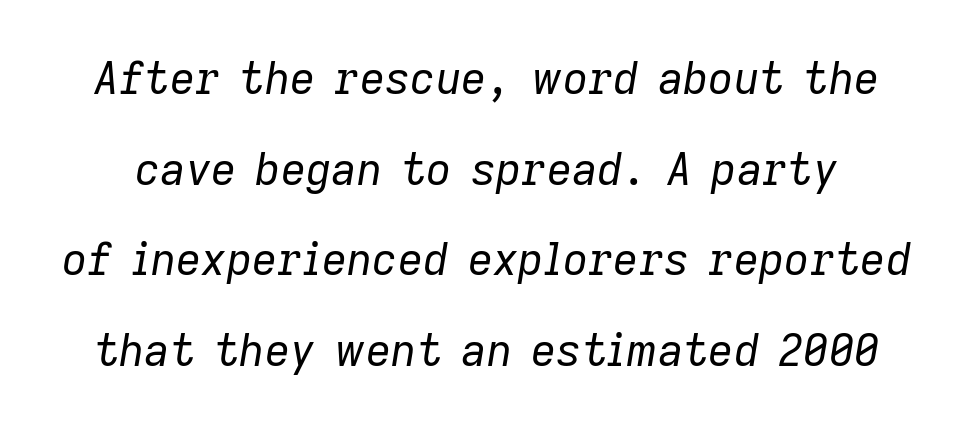
The image shows 44 px regular-weight type, italic (leaning right); set loose line spacing (2.06x), normal letter spacing, not underlined; low stroke contrast and a medium x-height.
